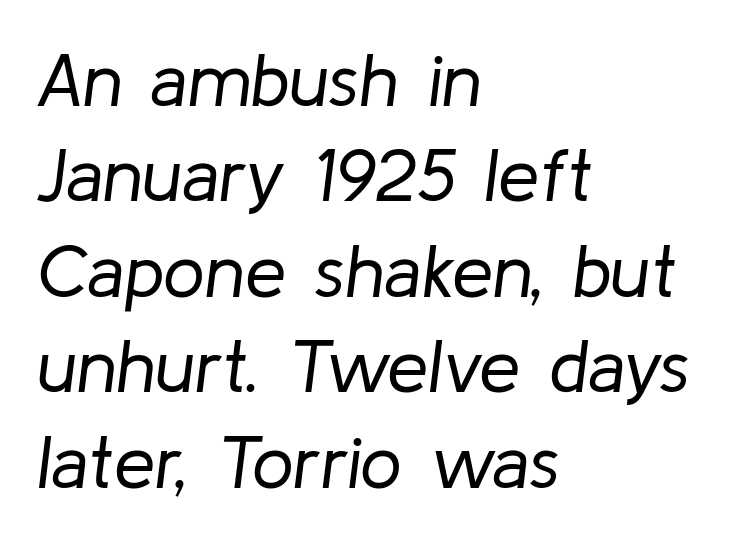
{"italic": "yes", "lean": "right", "slant_degrees": 8, "bold": "no", "weight": "regular", "width": "normal", "stroke_contrast": "low", "x_height": "medium", "monospaced": "no", "underline": "no", "align": "left", "line_spacing": "normal", "line_spacing_ratio": 1.29, "letter_spacing": "normal", "letter_spacing_em": 0.0, "glyph_px": 74}
